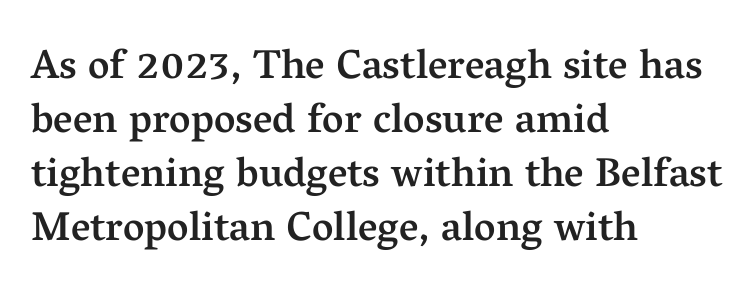
Q: Is the text bold? A: Semi-bold.
Q: Is the text italic (slanted)? A: No, it is upright.
Q: Is the typeface a serif or a sans-serif typeface? A: Serif.
Q: Is the text underlined? A: No.
Q: How is the paragraph aligned? A: Left-aligned.
Q: Is the spacing between letters normal or unusually wide? A: Normal.
Q: Is the spacing between lines tight, normal or loose? A: Normal.
Q: Width (condensed, normal, or wide)? A: Normal.
Q: Stroke contrast? A: Medium.
Q: x-height? A: Medium.
Q: Monospaced? A: No.
